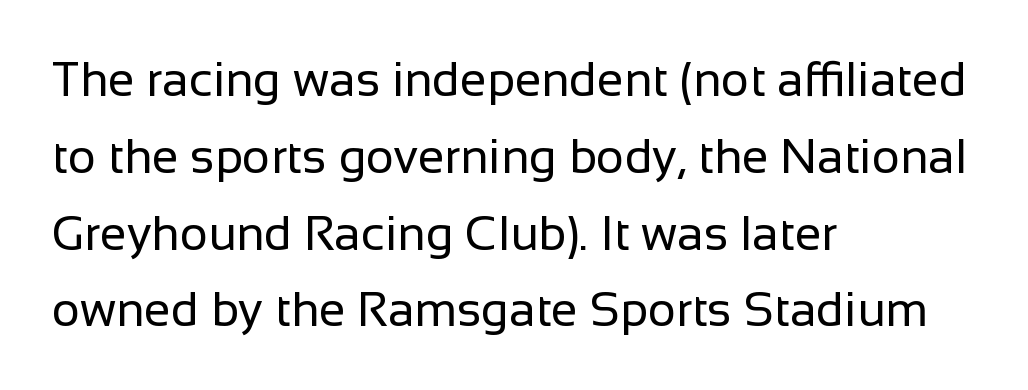
Q: Is the text bold? A: No.
Q: Is the text italic (slanted)? A: No, it is upright.
Q: Is the typeface a serif or a sans-serif typeface? A: Sans-serif.
Q: Is the text underlined? A: No.
Q: How is the paragraph aligned? A: Left-aligned.
Q: Is the spacing between letters normal or unusually wide? A: Normal.
Q: Is the spacing between lines tight, normal or loose? A: Normal.
Q: Width (condensed, normal, or wide)? A: Normal.
Q: Stroke contrast? A: Low.
Q: x-height? A: Medium.
Q: Monospaced? A: No.
